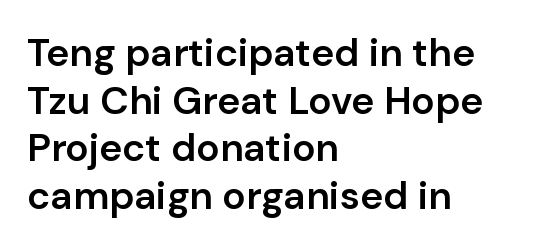
{"serif": "no", "italic": "no", "bold": "semi", "weight": "semibold", "width": "normal", "stroke_contrast": "low", "x_height": "medium", "monospaced": "no", "underline": "no", "align": "left", "line_spacing_ratio": 1.22, "letter_spacing": "normal", "letter_spacing_em": 0.0, "glyph_px": 39}
